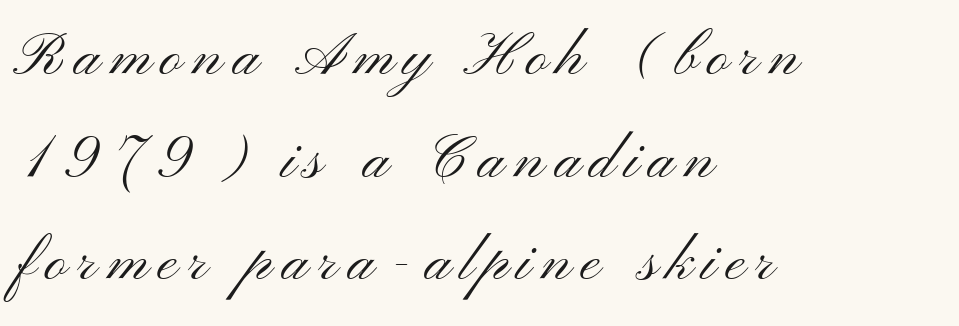
Any mark beneath the type? The region is blank. The strokes carry an ordinary text weight at most. Here the designer chose a conventional face with non-uniform glyph widths. The typeface chosen for these lines omits serifs. If you drew a ruler down the left edge, every line would touch it.
